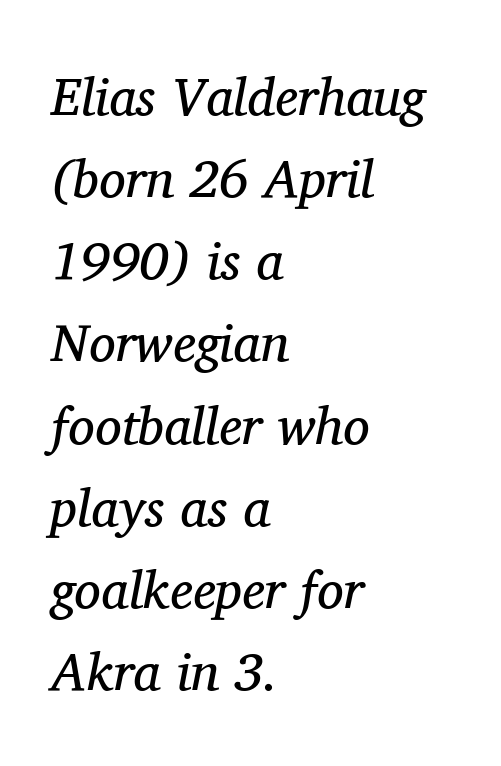
{"serif": "yes", "italic": "yes", "lean": "right", "slant_degrees": 11, "bold": "no", "weight": "regular", "width": "normal", "stroke_contrast": "medium", "x_height": "medium", "monospaced": "no", "underline": "no", "align": "left", "line_spacing": "normal", "line_spacing_ratio": 1.55, "letter_spacing": "normal", "letter_spacing_em": 0.0, "glyph_px": 53}
